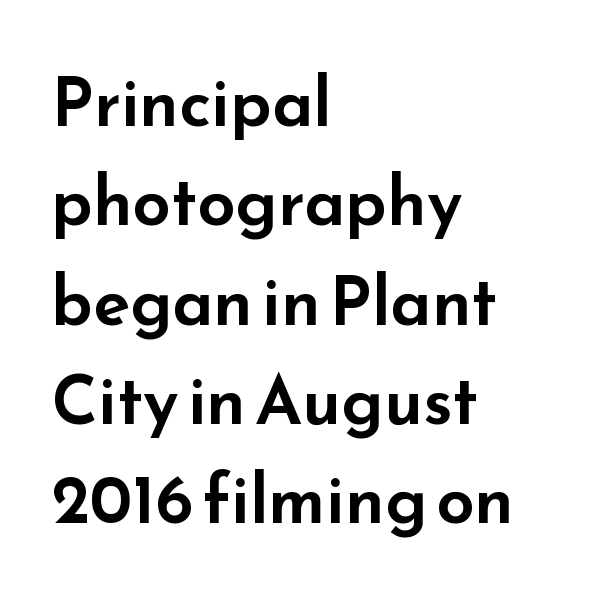
The image shows 68 px wide sans-serif type, upright; set left-aligned, normal line spacing (1.46x), normal letter spacing, not underlined; low stroke contrast and a small x-height.
